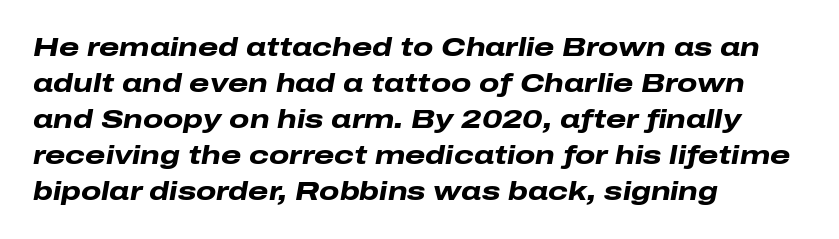
Q: Is the text bold? A: Yes.
Q: Is the text italic (slanted)? A: Yes, it leans right by about 10 degrees.
Q: Is the text underlined? A: No.
Q: How is the paragraph aligned? A: Left-aligned.
Q: Is the spacing between letters normal or unusually wide? A: Normal.
Q: Is the spacing between lines tight, normal or loose? A: Normal.
